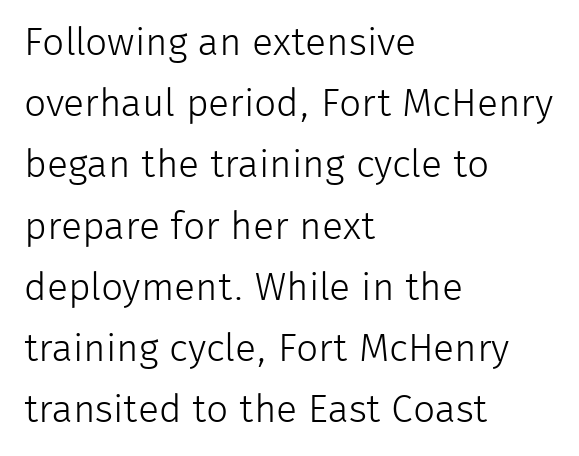
{"serif": "no", "italic": "no", "bold": "no", "weight": "light", "width": "normal", "stroke_contrast": "low", "x_height": "medium", "monospaced": "no", "underline": "no", "align": "left", "line_spacing": "normal", "line_spacing_ratio": 1.57, "letter_spacing": "normal", "letter_spacing_em": 0.0, "glyph_px": 39}
